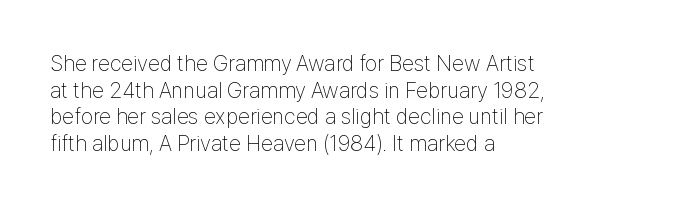
{"italic": "no", "bold": "no", "underline": "no", "align": "left", "line_spacing_ratio": 1.21, "letter_spacing": "normal", "letter_spacing_em": 0.0, "glyph_px": 22}
